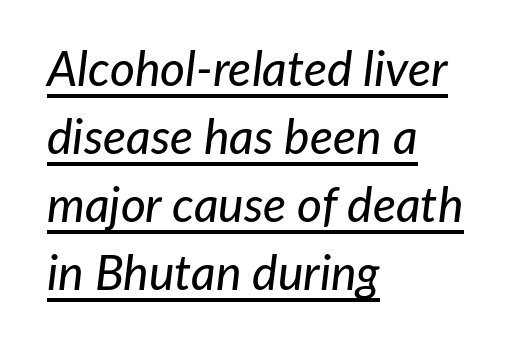
The image shows 48 px text type, italic (leaning right); set left-aligned, normal line spacing (1.42x), normal letter spacing, underlined; low stroke contrast and a medium x-height.
